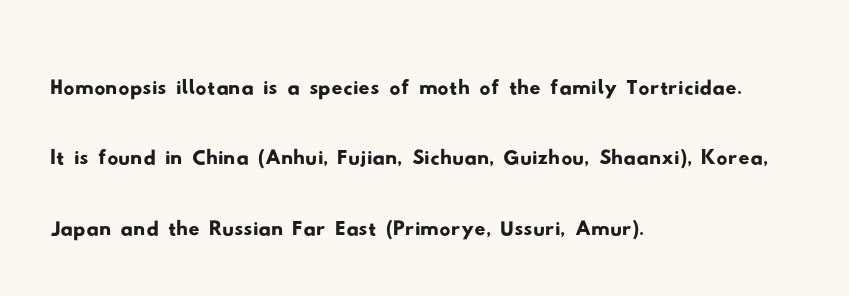
Honestly, the row spacing looks completely unremarkable. You could not count columns in this text — the font is proportionally spaced. What kind of face is this? One without serifs — a sans. The passage is arranged the way most books set body copy — flush left. This sample uses plain, unmodified letter spacing.
